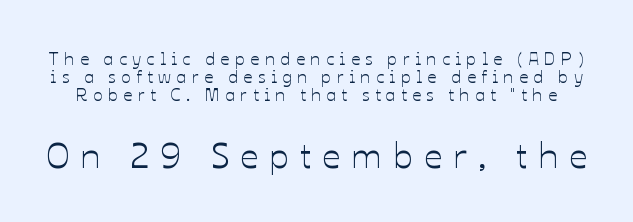
Q: Is the text italic (slanted)? A: No, it is upright.
Q: Is the text underlined? A: No.
Q: Is the spacing between letters normal or unusually wide? A: Unusually wide.
Q: Is the spacing between lines tight, normal or loose? A: Tight.
Q: Which block of text is set in a larger size, the first (top) or the second (bottom)? A: The second (bottom) one.
Q: Width (condensed, normal, or wide)? A: Normal.
Q: Stroke contrast? A: Low.
Q: x-height? A: Medium.
Q: Monospaced? A: No.
